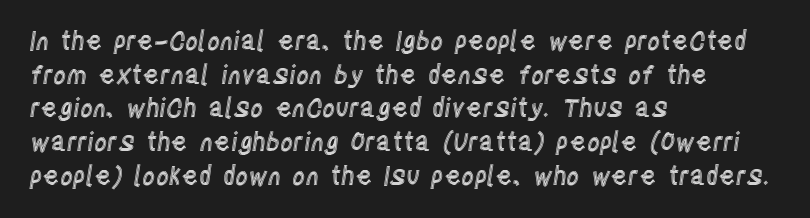
{"underline": "no", "align": "left", "line_spacing": "normal", "line_spacing_ratio": 1.35, "letter_spacing": "normal", "letter_spacing_em": 0.0, "glyph_px": 25}
